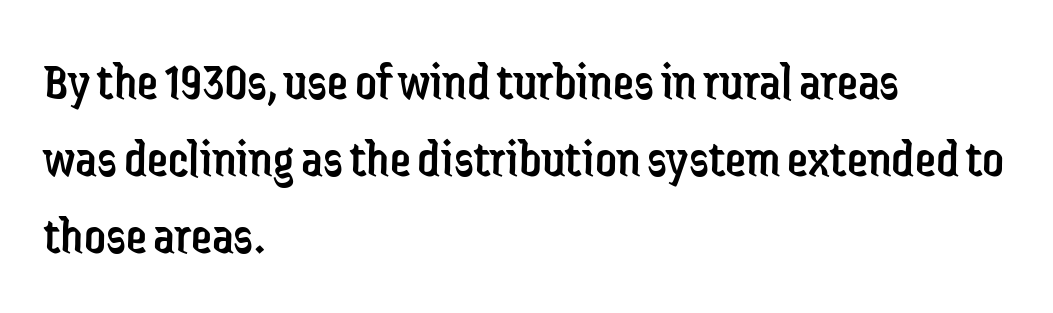
{"serif": "no", "italic": "no", "bold": "no", "weight": "regular", "width": "condensed", "stroke_contrast": "low", "x_height": "medium", "monospaced": "no", "underline": "no", "align": "left", "line_spacing": "normal", "line_spacing_ratio": 1.45, "letter_spacing": "normal", "letter_spacing_em": 0.0, "glyph_px": 53}
